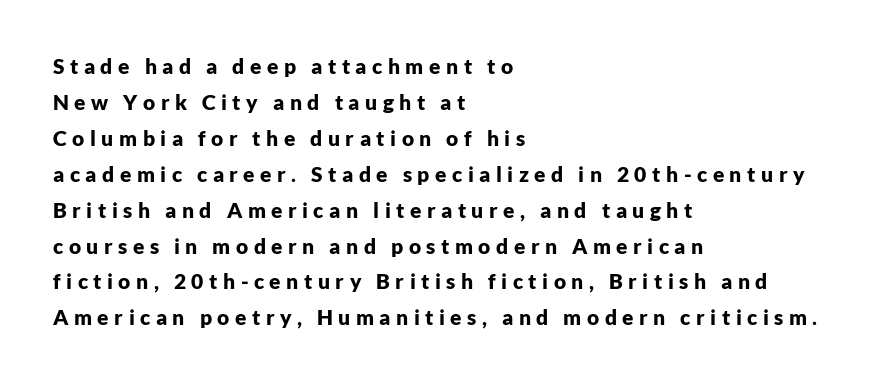
Nope, not italic — everything's standing straight. Does extra space separate the letters? Yes, quite a lot of it. The strip under each line holds only bare page. Line beginnings align vertically; line endings do not. The face used here has the dense, thick strokes of a bold.
